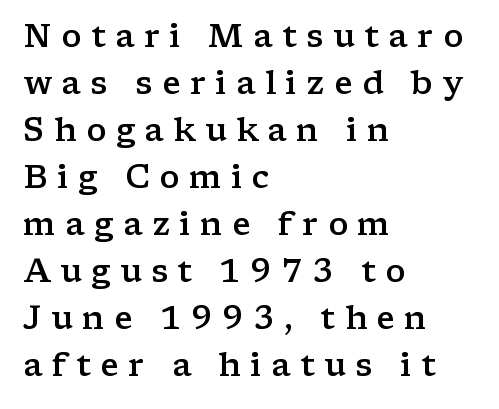
Q: Is the text bold? A: Semi-bold.
Q: Is the text italic (slanted)? A: No, it is upright.
Q: Is the typeface a serif or a sans-serif typeface? A: Serif.
Q: Is the text underlined? A: No.
Q: How is the paragraph aligned? A: Left-aligned.
Q: Is the spacing between letters normal or unusually wide? A: Unusually wide.
Q: Is the spacing between lines tight, normal or loose? A: Normal.
Q: Width (condensed, normal, or wide)? A: Wide.
Q: Stroke contrast? A: Low.
Q: x-height? A: Medium.
Q: Monospaced? A: No.
